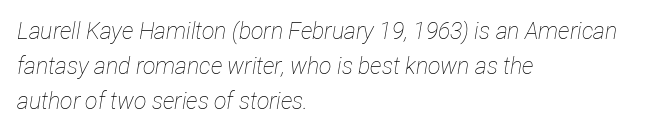
{"italic": "yes", "lean": "right", "slant_degrees": 12, "bold": "no", "underline": "no", "align": "left", "line_spacing": "normal", "line_spacing_ratio": 1.52, "letter_spacing": "normal", "letter_spacing_em": 0.0, "glyph_px": 23}
